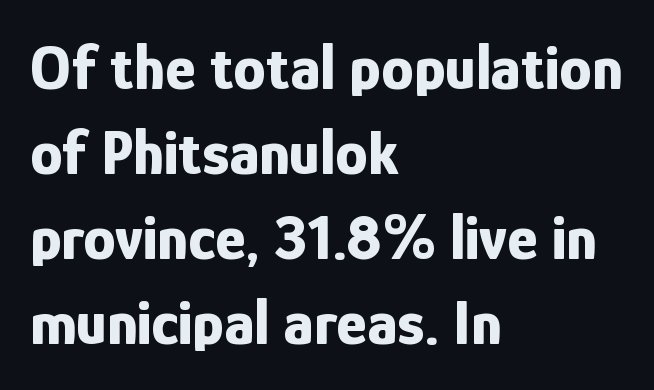
Only glyphs here, with clear space below each row. The letters advance in unequal steps, a hallmark of proportional type. Type style note: lacks serifs. Compared with a centered layout, this one pins lines to the left instead. How are the letters spaced? Ordinarily, with no added tracking.
